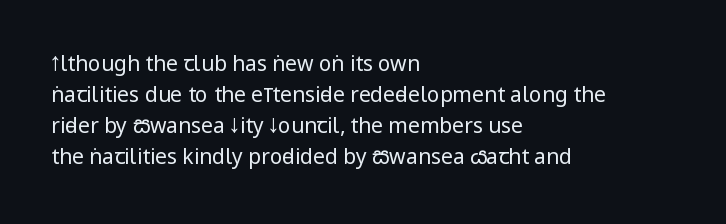
The image shows 21 px text type, upright; set left-aligned, normal line spacing (1.47x), normal letter spacing, not underlined.
